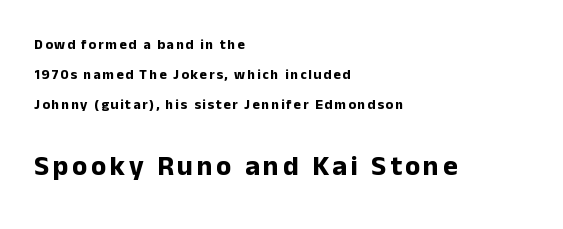
The image shows 28 px bold sans-serif type, upright; set left-aligned, loose line spacing (2.13x), not underlined; the second (bottom) block is 2.0x larger; low stroke contrast and a medium x-height.
